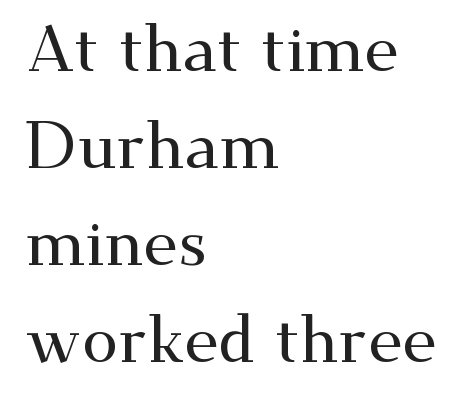
{"serif": "yes", "italic": "no", "width": "wide", "stroke_contrast": "medium", "x_height": "small", "monospaced": "no", "underline": "no", "align": "left", "line_spacing": "normal", "line_spacing_ratio": 1.49, "letter_spacing": "normal", "letter_spacing_em": 0.0, "glyph_px": 65}
